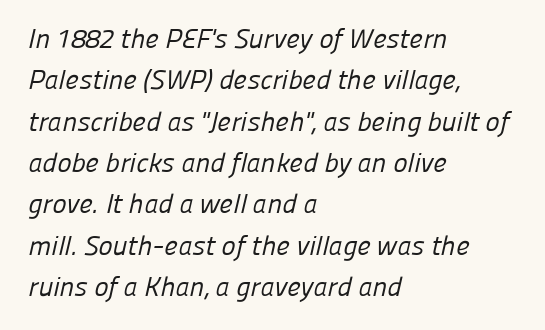
{"bold": "no", "underline": "no", "align": "left", "line_spacing": "normal", "line_spacing_ratio": 1.53, "letter_spacing": "normal", "letter_spacing_em": 0.0, "glyph_px": 27}
